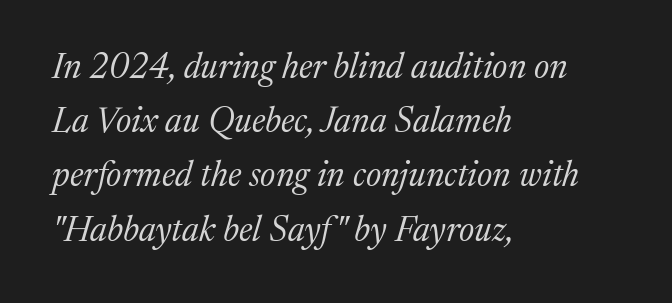
{"serif": "yes", "italic": "yes", "lean": "right", "slant_degrees": 17, "bold": "no", "weight": "regular", "width": "normal", "stroke_contrast": "medium", "x_height": "medium", "monospaced": "no", "underline": "no", "align": "left", "line_spacing": "normal", "line_spacing_ratio": 1.55, "letter_spacing": "normal", "letter_spacing_em": 0.0, "glyph_px": 35}
